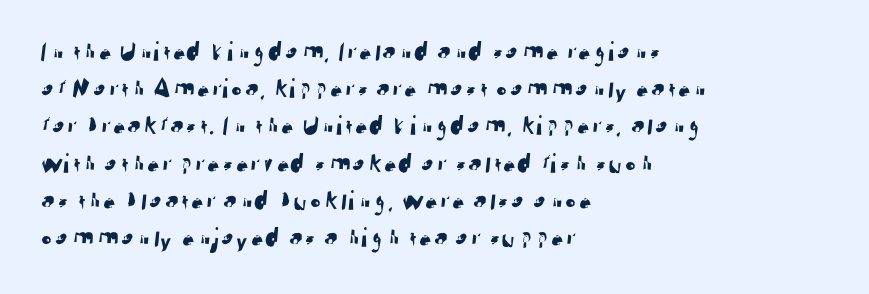
The image shows 28 px sans-serif type; set left-aligned, normal line spacing (1.33x), normal letter spacing, not underlined; low stroke contrast and a medium x-height.
